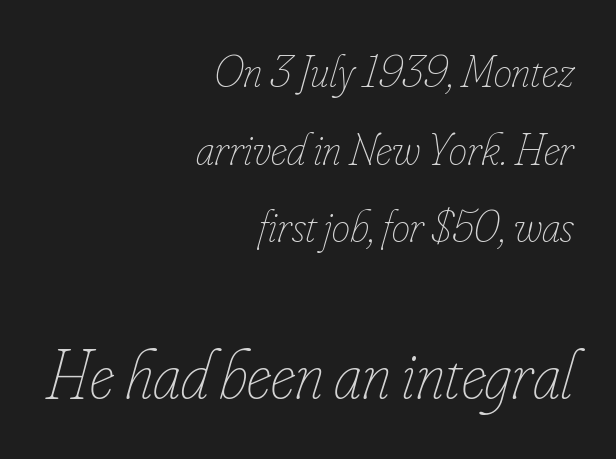
{"italic": "yes", "lean": "right", "slant_degrees": 16, "bold": "no", "weight": "thin", "width": "condensed", "stroke_contrast": "low", "x_height": "small", "monospaced": "no", "underline": "no", "align": "right", "line_spacing": "normal", "line_spacing_ratio": 1.69, "letter_spacing": "normal", "letter_spacing_em": 0.0, "larger_block": "second", "size_ratio": 1.5, "glyph_px": 69}
